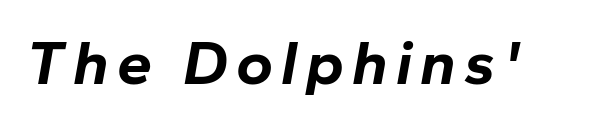
The foot of each line stays bare and open. The whole block is typeset with a tilt. What weight is shown? A full bold with thick strokes. A typesetter would call this proportional, since set widths differ per character.
